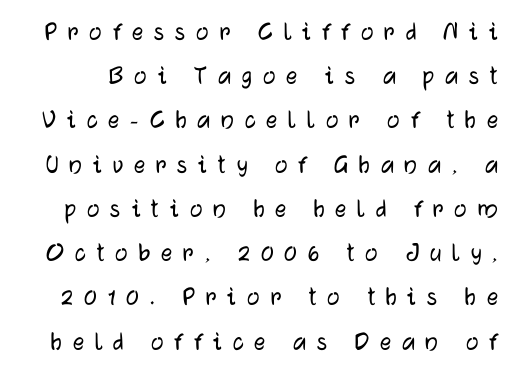
{"serif": "no", "italic": "no", "width": "normal", "stroke_contrast": "low", "x_height": "medium", "monospaced": "no", "underline": "no", "line_spacing": "normal", "line_spacing_ratio": 1.58, "letter_spacing": "wide", "letter_spacing_em": 0.38, "glyph_px": 28}
